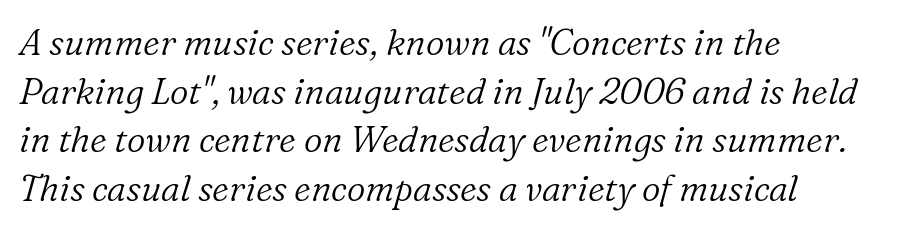
{"serif": "yes", "italic": "yes", "lean": "right", "slant_degrees": 16, "bold": "no", "weight": "light", "width": "normal", "stroke_contrast": "low", "x_height": "medium", "monospaced": "no", "underline": "no", "align": "left", "line_spacing": "normal", "line_spacing_ratio": 1.35, "letter_spacing": "normal", "letter_spacing_em": 0.0, "glyph_px": 36}
